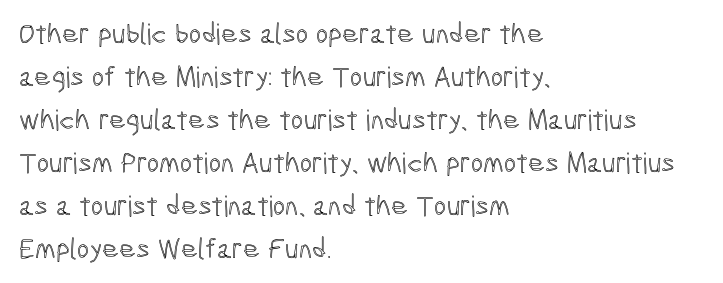
{"italic": "no", "width": "condensed", "x_height": "medium", "monospaced": "no", "underline": "no", "align": "left", "line_spacing": "normal", "line_spacing_ratio": 1.48, "letter_spacing": "normal", "letter_spacing_em": 0.0, "glyph_px": 29}
